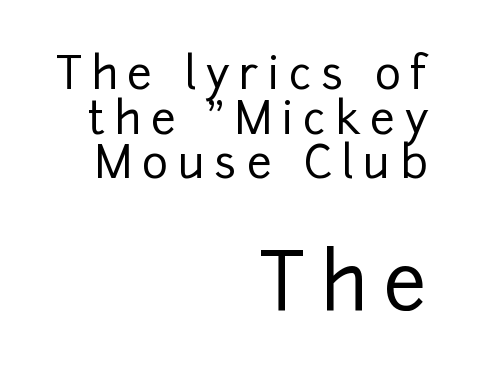
{"serif": "no", "italic": "no", "width": "normal", "stroke_contrast": "low", "x_height": "medium", "monospaced": "no", "underline": "no", "align": "right", "line_spacing": "tight", "line_spacing_ratio": 0.99, "letter_spacing": "wide", "letter_spacing_em": 0.21, "larger_block": "second", "size_ratio": 1.73, "glyph_px": 78}
